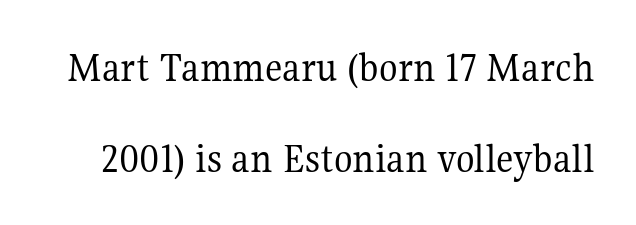
Check under the words: just untouched page. Small tapered or slab feet sit at the stroke ends, so this counts as serif. Stem width sits at or under what a default text font uses. Nope, not italic — everything's standing straight. There is no visible air inserted between adjacent glyphs.
